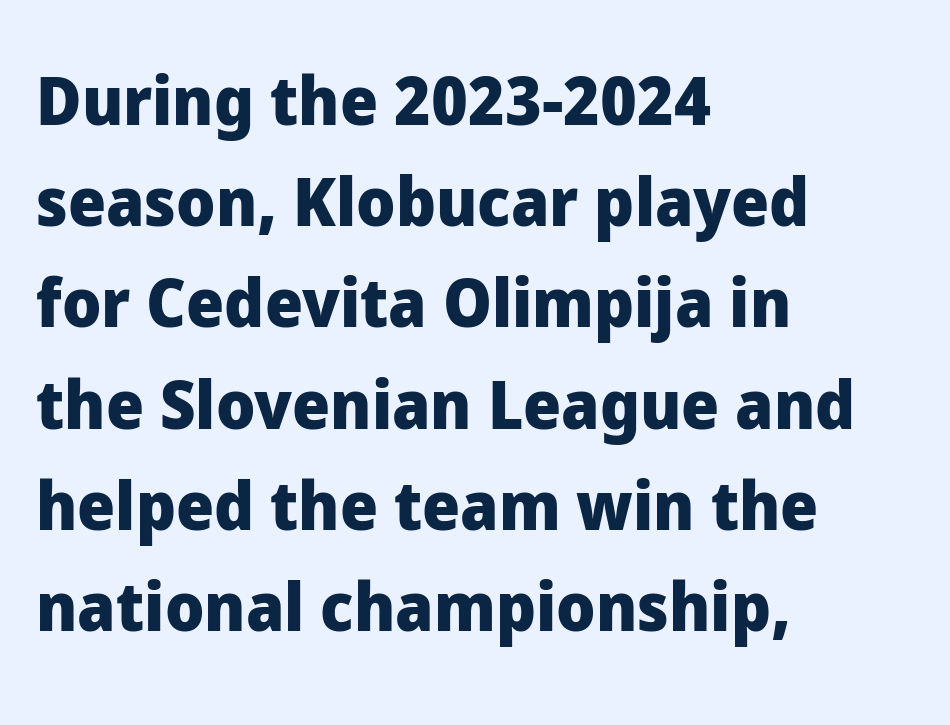
The rendering shows plain stroke endings on the letterforms — a sans-serif design. This sample uses plain, unmodified letter spacing. This sample uses an upright cut, with every glyph sitting square on the baseline. In terms of weight, the rendering is a true, heavy bold.
